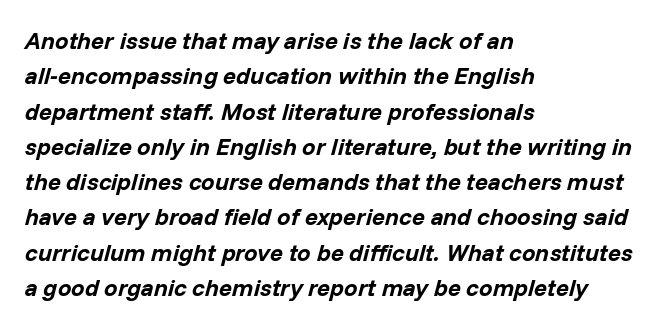
{"italic": "yes", "lean": "right", "slant_degrees": 14, "bold": "yes", "underline": "no", "align": "left", "line_spacing": "normal", "line_spacing_ratio": 1.47, "letter_spacing": "normal", "letter_spacing_em": 0.0, "glyph_px": 24}
